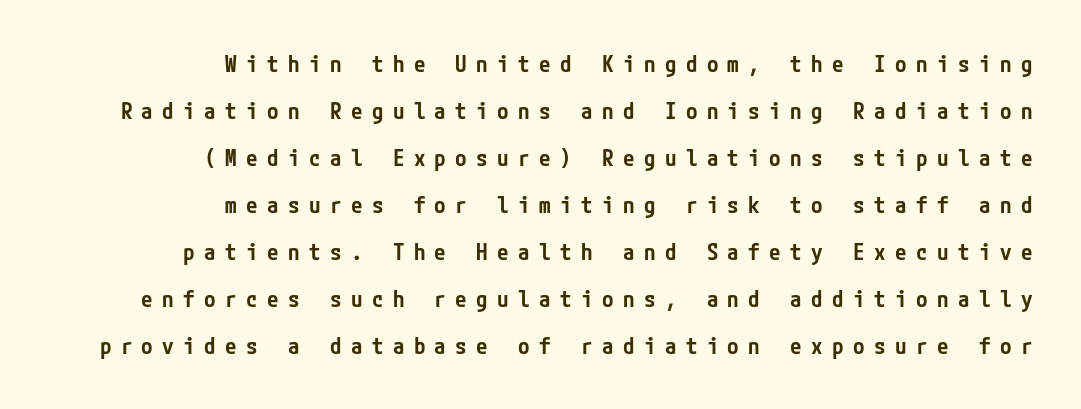
Q: Is the text bold? A: Semi-bold.
Q: Is the text italic (slanted)? A: No, it is upright.
Q: Is the text underlined? A: No.
Q: How is the paragraph aligned? A: Right-aligned.
Q: Is the spacing between letters normal or unusually wide? A: Unusually wide.
Q: Is the spacing between lines tight, normal or loose? A: Loose.
